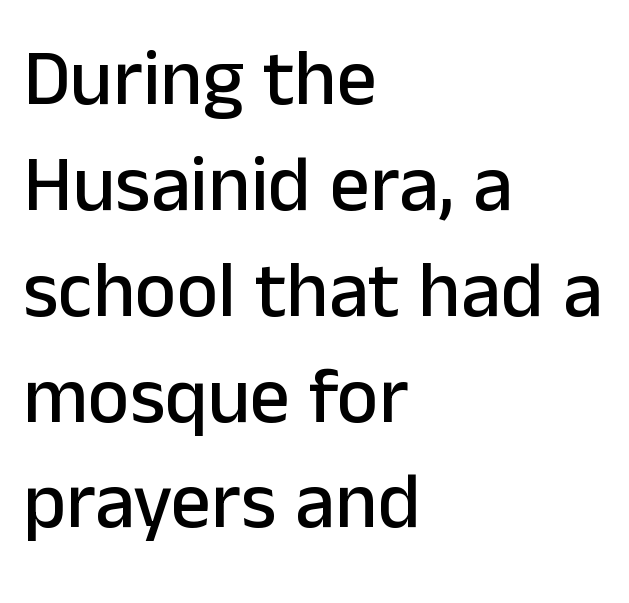
{"serif": "no", "italic": "no", "width": "normal", "stroke_contrast": "low", "x_height": "medium", "monospaced": "no", "underline": "no", "align": "left", "line_spacing": "normal", "line_spacing_ratio": 1.34, "letter_spacing": "normal", "letter_spacing_em": 0.0, "glyph_px": 79}
